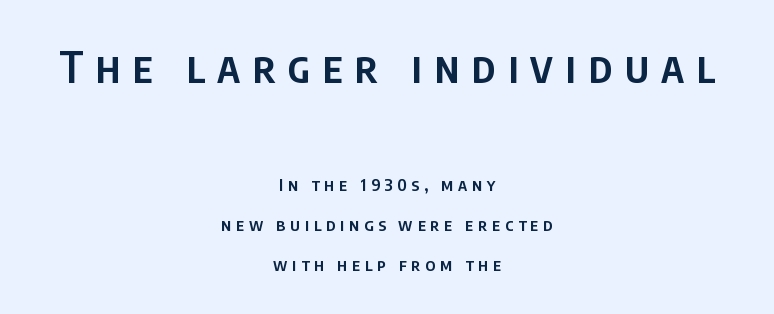
Q: Is the text bold? A: Semi-bold.
Q: Is the text italic (slanted)? A: No, it is upright.
Q: Is the typeface a serif or a sans-serif typeface? A: Sans-serif.
Q: Is the text underlined? A: No.
Q: How is the paragraph aligned? A: Centered.
Q: Is the spacing between letters normal or unusually wide? A: Unusually wide.
Q: Is the spacing between lines tight, normal or loose? A: Loose.
Q: Which block of text is set in a larger size, the first (top) or the second (bottom)? A: The first (top) one.
Q: Width (condensed, normal, or wide)? A: Condensed.
Q: Stroke contrast? A: Low.
Q: x-height? A: Large.
Q: Monospaced? A: No.
